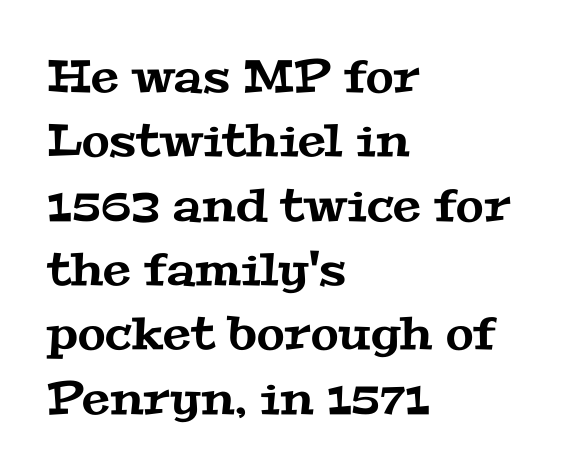
Q: Is the typeface a serif or a sans-serif typeface? A: Serif.
Q: Is the text underlined? A: No.
Q: How is the paragraph aligned? A: Left-aligned.
Q: Is the spacing between letters normal or unusually wide? A: Normal.
Q: Is the spacing between lines tight, normal or loose? A: Normal.
Q: Width (condensed, normal, or wide)? A: Wide.
Q: Stroke contrast? A: Medium.
Q: x-height? A: Medium.
Q: Monospaced? A: No.
